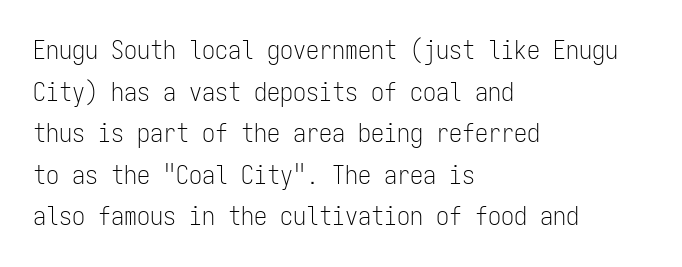
{"italic": "no", "bold": "no", "underline": "no", "align": "left", "line_spacing": "normal", "line_spacing_ratio": 1.6, "letter_spacing": "normal", "letter_spacing_em": 0.0, "glyph_px": 26}
